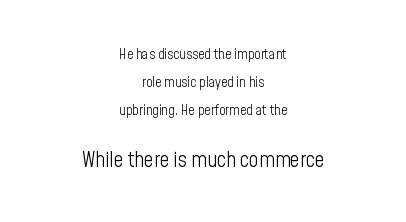
{"italic": "no", "bold": "no", "underline": "no", "align": "center", "line_spacing": "loose", "line_spacing_ratio": 2.01, "letter_spacing": "normal", "letter_spacing_em": 0.0, "larger_block": "second", "size_ratio": 1.5, "glyph_px": 21}
